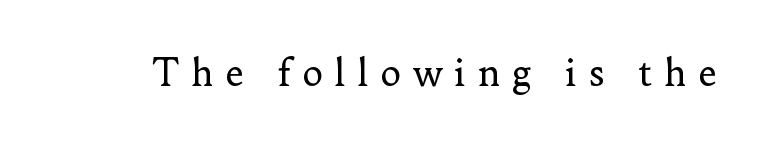
{"serif": "yes", "italic": "no", "bold": "no", "weight": "regular", "width": "normal", "stroke_contrast": "low", "x_height": "small", "monospaced": "no", "underline": "no", "letter_spacing": "wide", "letter_spacing_em": 0.31, "glyph_px": 36}
